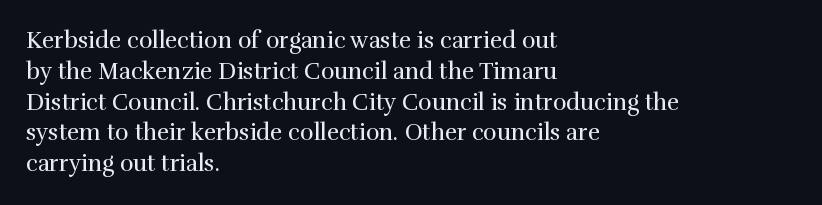
{"italic": "no", "bold": "no", "underline": "no", "align": "left", "line_spacing": "normal", "line_spacing_ratio": 1.34, "letter_spacing": "normal", "letter_spacing_em": 0.0, "glyph_px": 23}
